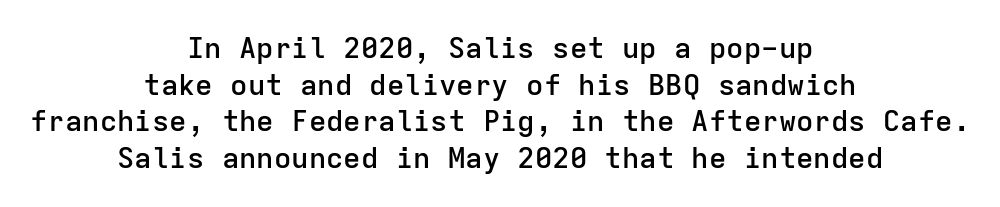
{"serif": "no", "italic": "no", "bold": "semi", "weight": "semibold", "width": "normal", "stroke_contrast": "low", "x_height": "medium", "monospaced": "yes", "underline": "no", "align": "center", "line_spacing": "normal", "line_spacing_ratio": 1.26, "letter_spacing": "normal", "letter_spacing_em": 0.0, "glyph_px": 29}
